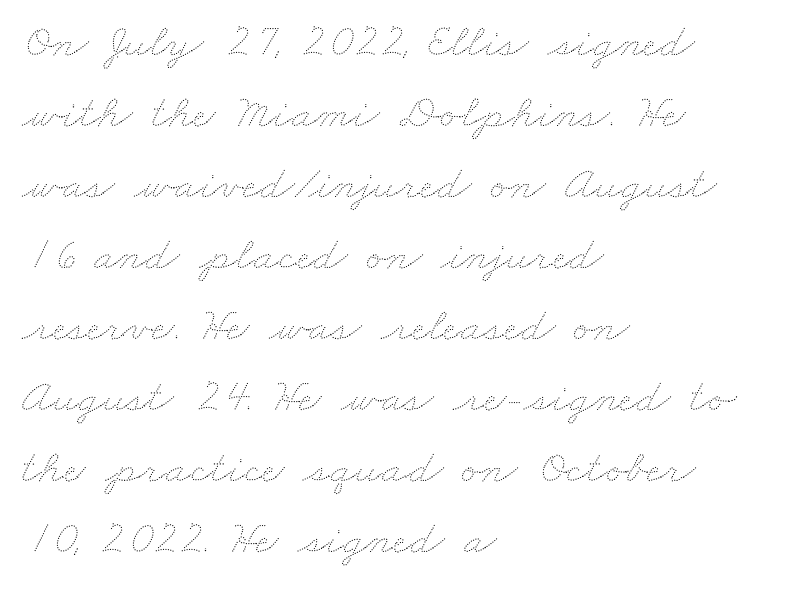
{"bold": "no", "weight": "thin", "width": "wide", "stroke_contrast": "medium", "x_height": "small", "monospaced": "no", "underline": "no", "align": "left", "line_spacing": "normal", "line_spacing_ratio": 1.48, "letter_spacing": "normal", "letter_spacing_em": 0.0, "glyph_px": 48}
